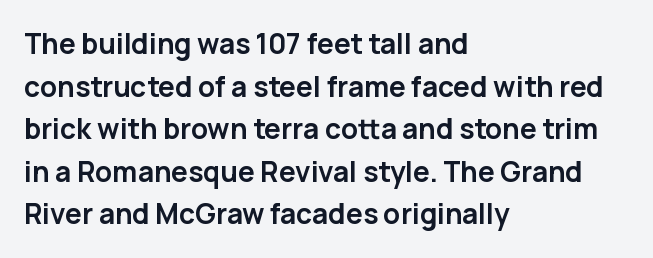
The image shows 28 px semibold sans-serif type, upright; set left-aligned, normal line spacing (1.52x), normal letter spacing, not underlined; low stroke contrast and a medium x-height.
